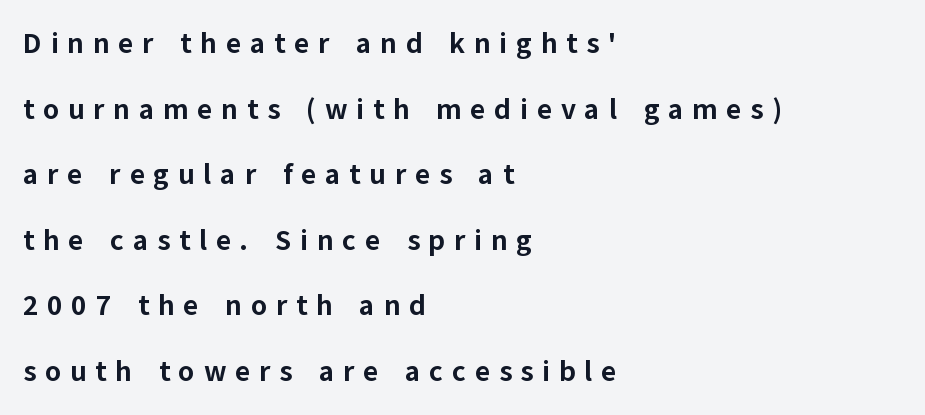
The image shows 29 px bold sans-serif type, upright; set left-aligned, loose line spacing (2.26x), unusually wide letter spacing (+0.3 em), not underlined; low stroke contrast and a medium x-height.
